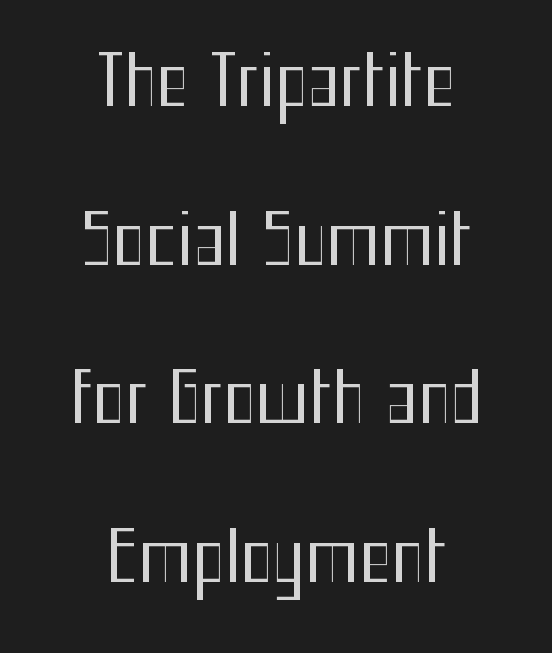
The image shows 69 px regular-weight, condensed sans-serif type, upright; set centered, loose line spacing (2.3x), normal letter spacing, not underlined; medium stroke contrast and a medium x-height.
